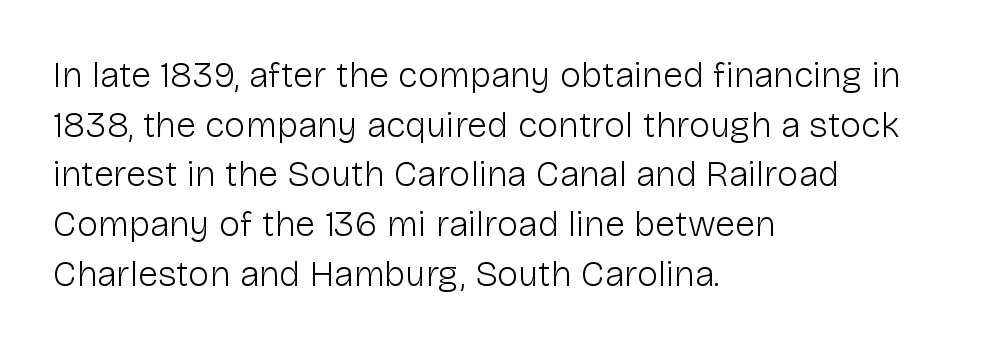
Bold? No — there's no thickening of the strokes. Italic: no, the glyphs are upright roman. A normal amount of white space separates one row of letters from the next. A classic flush-left, rag-right setting is used for this passage. The baseline area is clear.
